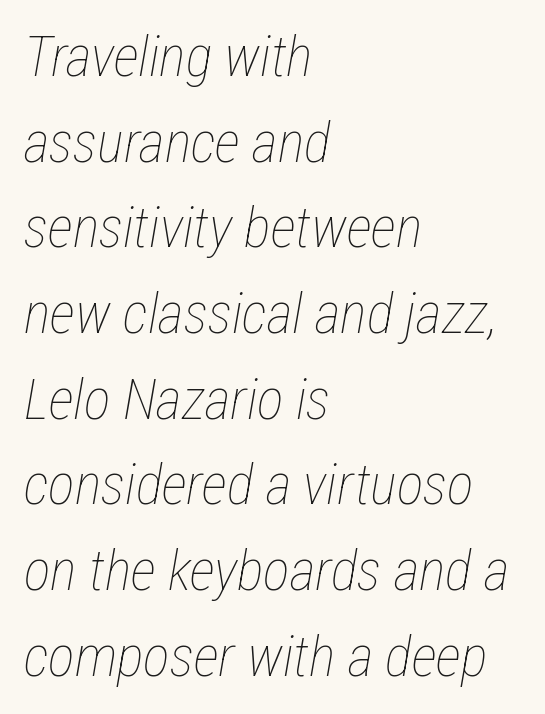
A typesetter would call this proportional, since set widths differ per character. Italic: yes, the glyphs are oblique. This rendering uses left alignment, leaving the right contour irregular. Beneath every word, the page is bare. The letters look calm and open, with moderate or lighter stems. The line-height multiplier appears to be the usual default.
